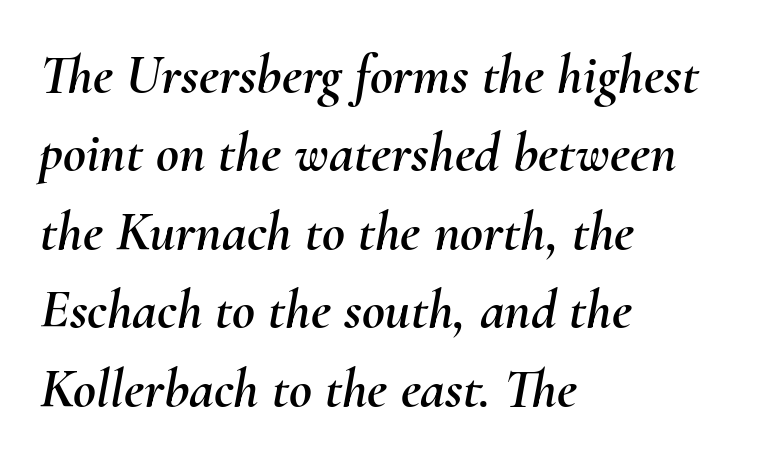
{"italic": "yes", "lean": "right", "slant_degrees": 10, "width": "normal", "stroke_contrast": "medium", "x_height": "small", "monospaced": "no", "underline": "no", "align": "left", "line_spacing": "normal", "line_spacing_ratio": 1.4, "letter_spacing": "normal", "letter_spacing_em": 0.0, "glyph_px": 56}
